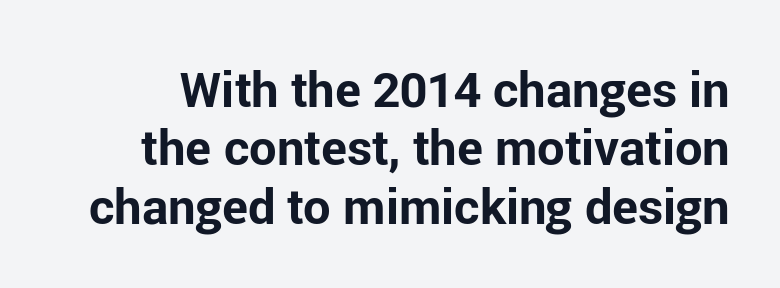
The passage shown is typeset with a sans-serif family. Only glyphs here, with clear space below each row. The rendering uses natural spacing where letterforms have individual widths. Observe the ordinary spacing: letters are neighbours, not strangers. Weight check: bold — yes, fully.
